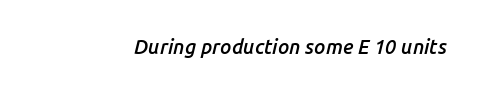
{"italic": "yes", "lean": "right", "slant_degrees": 14, "bold": "semi", "underline": "no", "letter_spacing": "normal", "letter_spacing_em": 0.0, "glyph_px": 20}
